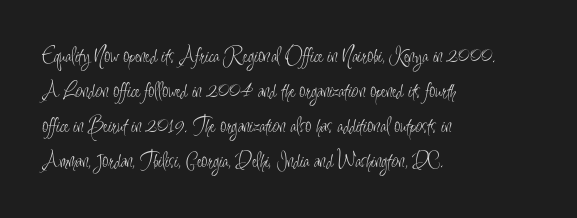
{"bold": "no", "underline": "no", "align": "left", "line_spacing": "normal", "line_spacing_ratio": 1.59, "letter_spacing": "normal", "letter_spacing_em": 0.0, "glyph_px": 22}
